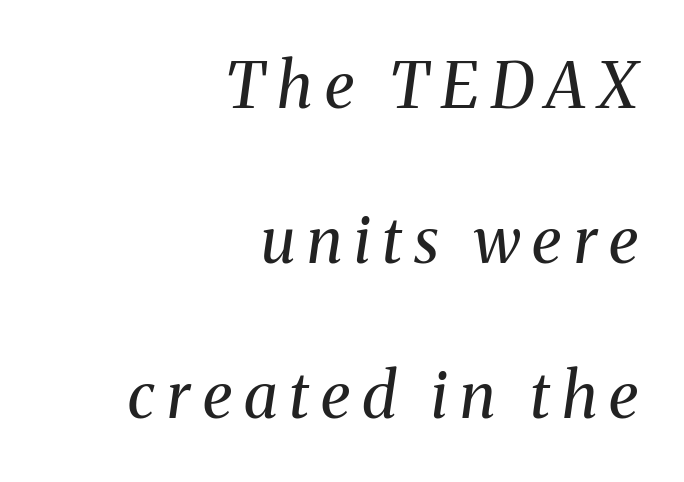
{"serif": "yes", "italic": "yes", "lean": "right", "slant_degrees": 8, "bold": "no", "weight": "regular", "width": "normal", "stroke_contrast": "medium", "x_height": "medium", "monospaced": "no", "underline": "no", "align": "right", "line_spacing": "loose", "line_spacing_ratio": 2.46, "glyph_px": 63}
